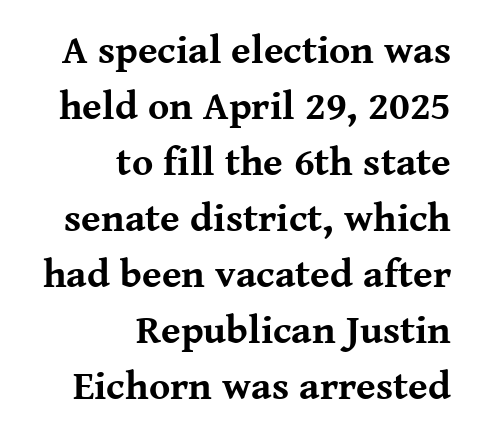
Q: Is the text bold? A: Yes.
Q: Is the text italic (slanted)? A: No, it is upright.
Q: Is the typeface a serif or a sans-serif typeface? A: Serif.
Q: Is the text underlined? A: No.
Q: How is the paragraph aligned? A: Right-aligned.
Q: Is the spacing between letters normal or unusually wide? A: Normal.
Q: Is the spacing between lines tight, normal or loose? A: Normal.
Q: Width (condensed, normal, or wide)? A: Normal.
Q: Stroke contrast? A: Medium.
Q: x-height? A: Medium.
Q: Monospaced? A: No.
